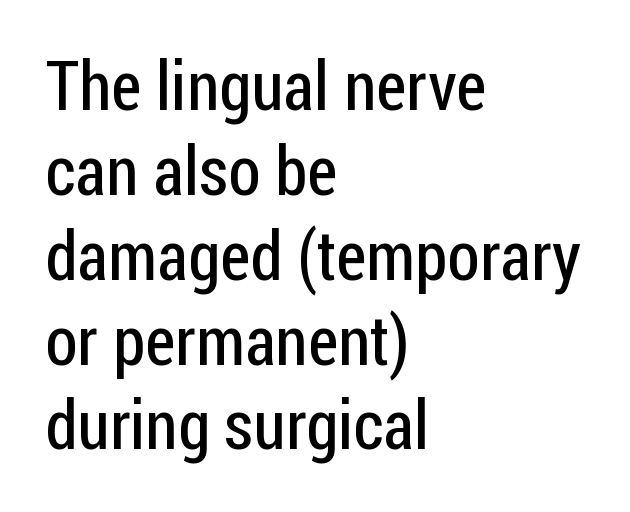
{"serif": "no", "italic": "no", "bold": "no", "weight": "regular", "width": "condensed", "stroke_contrast": "low", "x_height": "medium", "monospaced": "no", "underline": "no", "align": "left", "line_spacing_ratio": 1.23, "letter_spacing": "normal", "letter_spacing_em": 0.0, "glyph_px": 69}
